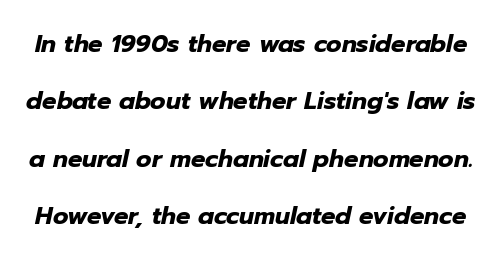
Compared with ordinary roman type, these characters are visibly tilted. The passage shown is not underscored anywhere. The face used here has the dense, thick strokes of a bold. How would I describe the line gaps? Wide and relaxed.
